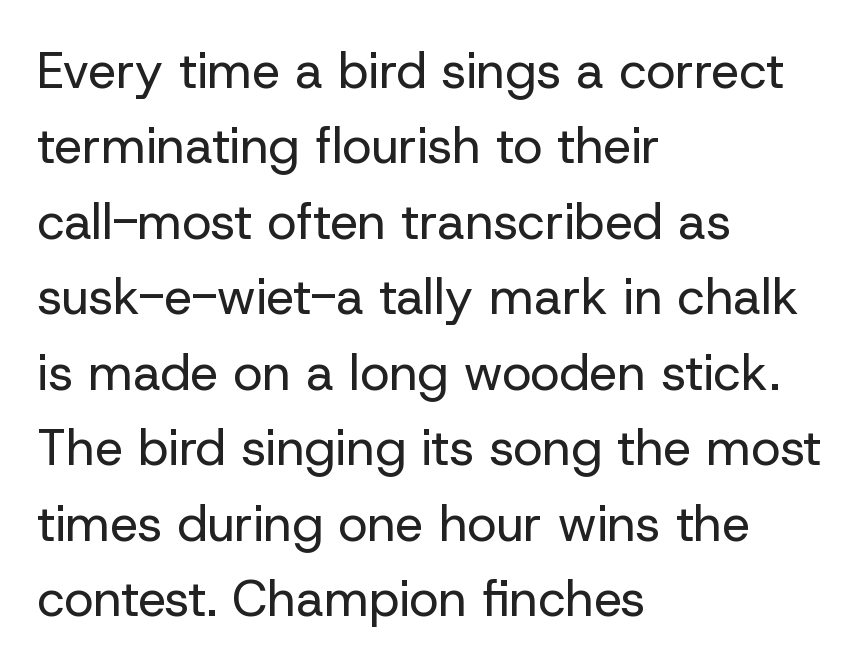
The type family on display is of the sans-serif kind. Quick note: underline off. Here the designer chose a conventional face with non-uniform glyph widths. Weight: not bold — regular or lighter. A typesetter would call this leading conventional body-copy spacing. A student would call this left alignment; a typographer would say flush left, rag right.
